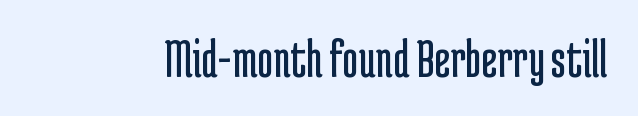
{"serif": "no", "italic": "no", "bold": "no", "weight": "regular", "width": "condensed", "stroke_contrast": "low", "x_height": "medium", "monospaced": "no", "underline": "no", "letter_spacing": "normal", "letter_spacing_em": 0.0, "glyph_px": 55}
